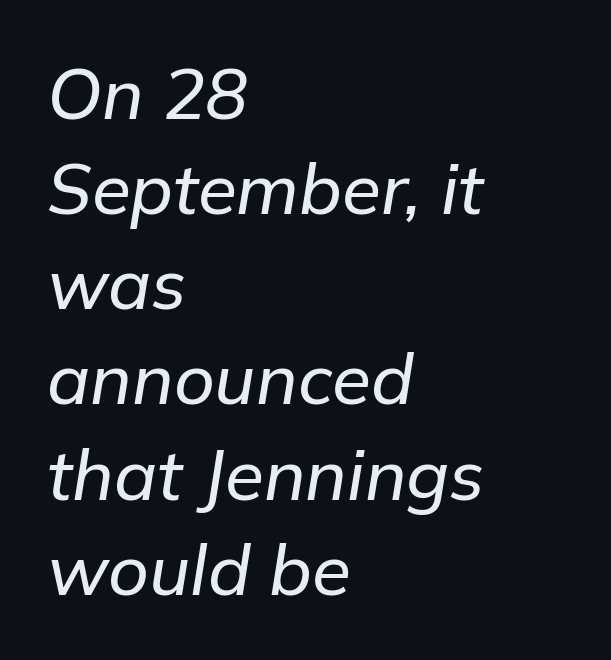
The image shows 71 px text type, italic (leaning right); set left-aligned, normal line spacing (1.34x), normal letter spacing, not underlined; low stroke contrast and a medium x-height.
